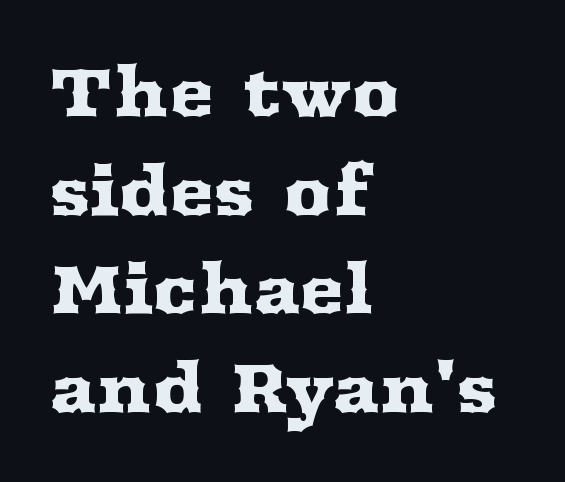
The characters display serif detailing at their extremities. Looks like regular typesetting: each glyph gets only the width it needs. Horizontal bands of white between lines are of average thickness. Descenders are the only things crossing below the line. Leftover space on each line is placed entirely after the last word.
